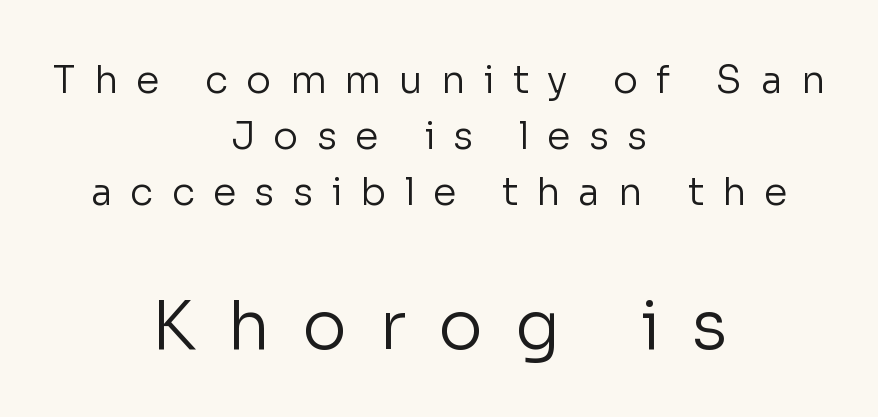
{"serif": "no", "italic": "no", "bold": "no", "weight": "regular", "width": "normal", "stroke_contrast": "low", "x_height": "medium", "monospaced": "no", "underline": "no", "align": "center", "line_spacing": "normal", "line_spacing_ratio": 1.48, "letter_spacing": "wide", "letter_spacing_em": 0.48, "larger_block": "second", "size_ratio": 1.76, "glyph_px": 67}
